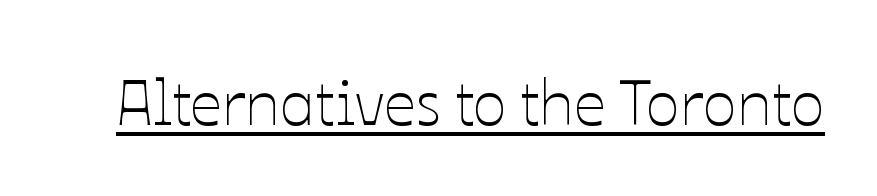
{"italic": "no", "bold": "no", "weight": "thin", "width": "normal", "stroke_contrast": "low", "x_height": "medium", "monospaced": "no", "underline": "yes", "letter_spacing": "normal", "letter_spacing_em": 0.0, "glyph_px": 63}
